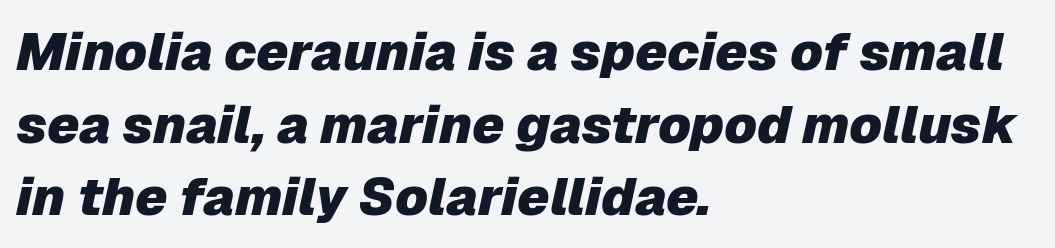
Q: Is the text bold? A: Yes.
Q: Is the text italic (slanted)? A: Yes, it leans right by about 12 degrees.
Q: Is the text underlined? A: No.
Q: How is the paragraph aligned? A: Left-aligned.
Q: Is the spacing between letters normal or unusually wide? A: Normal.
Q: Is the spacing between lines tight, normal or loose? A: Normal.
Q: Width (condensed, normal, or wide)? A: Normal.
Q: Stroke contrast? A: Low.
Q: x-height? A: Medium.
Q: Monospaced? A: No.
